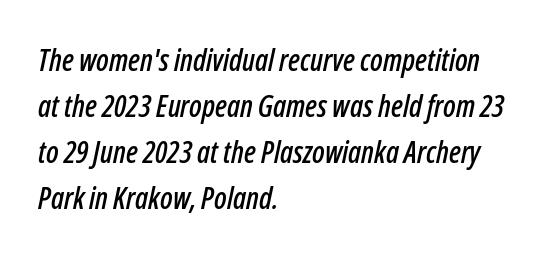
Q: Is the text italic (slanted)? A: Yes, it leans right by about 12 degrees.
Q: Is the text underlined? A: No.
Q: How is the paragraph aligned? A: Left-aligned.
Q: Is the spacing between letters normal or unusually wide? A: Normal.
Q: Is the spacing between lines tight, normal or loose? A: Normal.
Q: Width (condensed, normal, or wide)? A: Condensed.
Q: Stroke contrast? A: Low.
Q: x-height? A: Medium.
Q: Monospaced? A: No.
